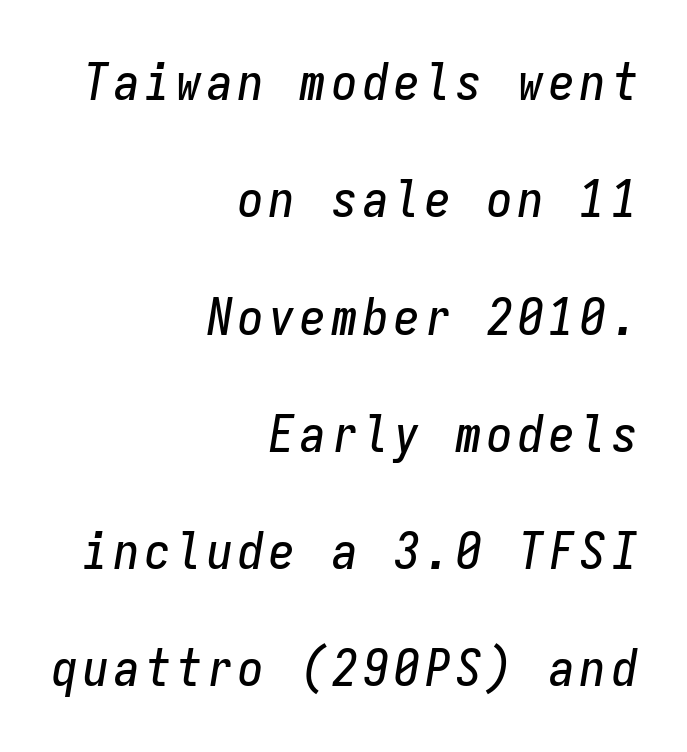
Each row of text sits above clean, open space. Does the copy run flush right? Yes — the right margin is perfectly even. The passage shown is typed in a monospace face where columns stay perfectly aligned. How would I describe the line gaps? Wide and relaxed. The font's italic variant was chosen for this text.
